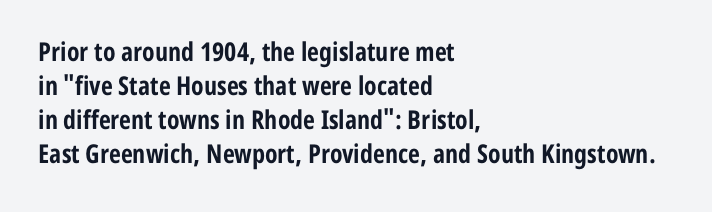
Q: Is the text bold? A: Yes.
Q: Is the text italic (slanted)? A: No, it is upright.
Q: Is the text underlined? A: No.
Q: How is the paragraph aligned? A: Left-aligned.
Q: Is the spacing between letters normal or unusually wide? A: Normal.
Q: Is the spacing between lines tight, normal or loose? A: Normal.
